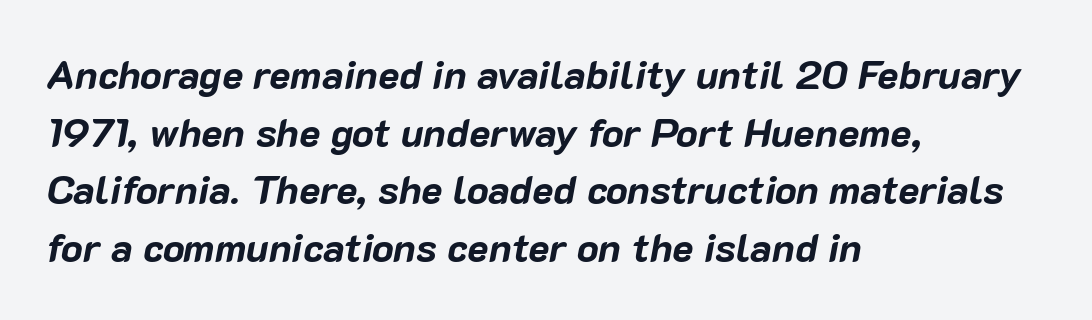
Proportional: the letters do not fall into vertical columns. Strong, thick strokes mark this as bold type. Spacing between characters is what you'd get straight out of the box. Leftover space on each line is placed entirely after the last word. Clear beneath every line of the passage.
